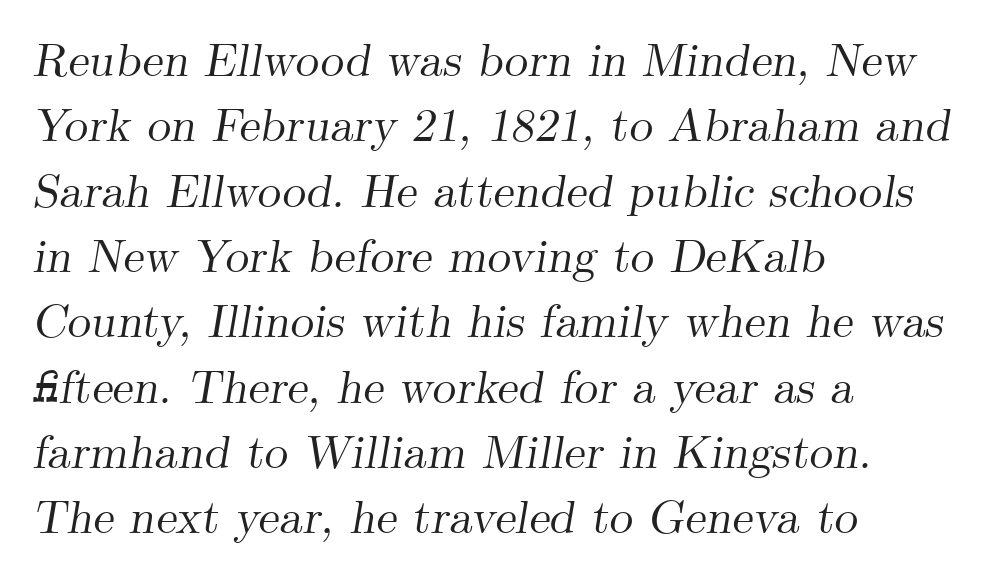
Q: Is the text italic (slanted)? A: Yes, it leans right by about 9 degrees.
Q: Is the typeface a serif or a sans-serif typeface? A: Serif.
Q: Is the text underlined? A: No.
Q: How is the paragraph aligned? A: Left-aligned.
Q: Is the spacing between letters normal or unusually wide? A: Normal.
Q: Is the spacing between lines tight, normal or loose? A: Normal.
Q: Width (condensed, normal, or wide)? A: Normal.
Q: Stroke contrast? A: Medium.
Q: x-height? A: Small.
Q: Monospaced? A: No.
